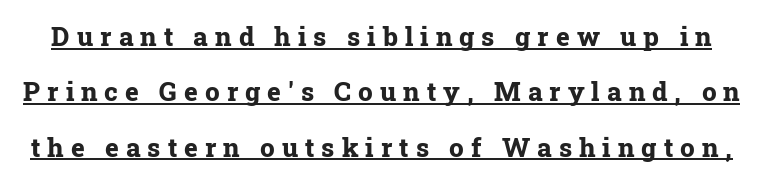
You could only call the tracking loose — the letters float apart. A great deal of white space separates one row of letters from the next. Students, observe the line beneath the letters — that is underlining. The letters stand upright; this is a roman face.
